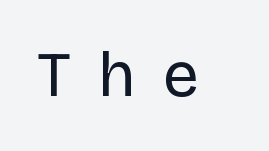
The type family on display is of the sans-serif kind. Display-style spreading of the glyphs; the letterfit is very open. These lines are rendered in a variable-pitch font. The strokes carry an ordinary text weight at most.
